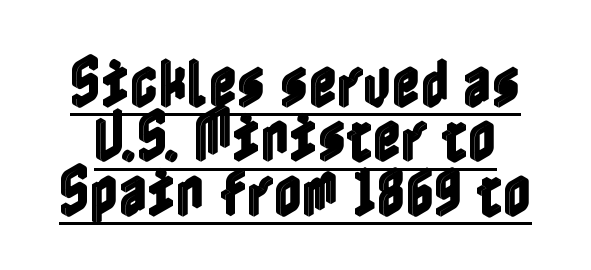
{"italic": "no", "width": "condensed", "x_height": "medium", "underline": "yes", "line_spacing": "tight", "line_spacing_ratio": 0.99, "letter_spacing": "normal", "letter_spacing_em": 0.0, "glyph_px": 55}
